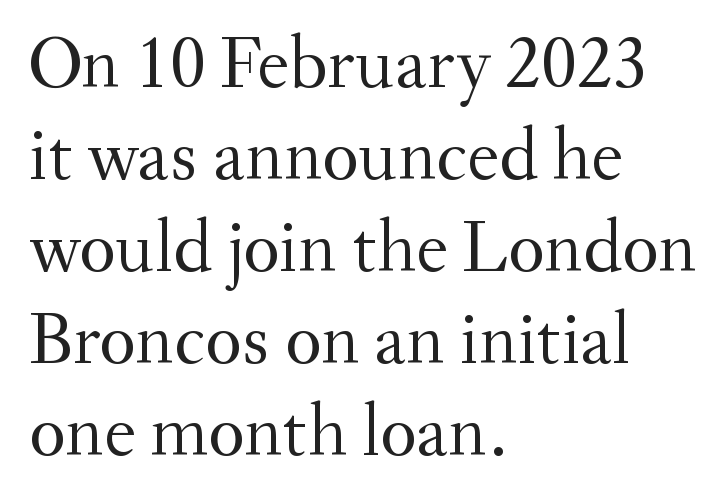
Casual observation: everything's shoved over to the left. No italicization has been applied; the sample stays upright. Compared with typical body copy, the letter spacing here is the same. A light-to-regular cut is what we see here.
